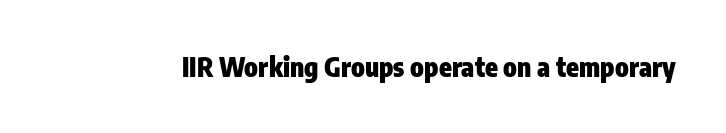
Q: Is the text bold? A: Yes.
Q: Is the text italic (slanted)? A: No, it is upright.
Q: Is the text underlined? A: No.
Q: Is the spacing between letters normal or unusually wide? A: Normal.
